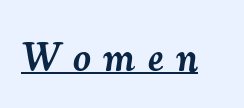
The image shows 39 px semibold serif type, italic (leaning right); set unusually wide letter spacing (+0.33 em), underlined; medium stroke contrast and a small x-height.
